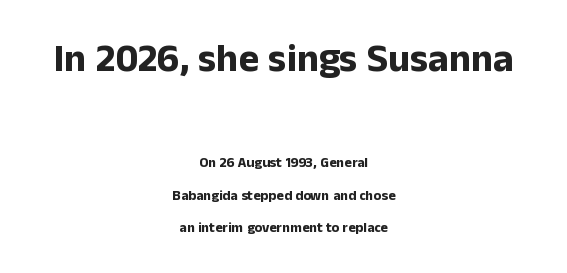
{"serif": "no", "italic": "no", "bold": "yes", "weight": "bold", "width": "normal", "stroke_contrast": "low", "x_height": "medium", "monospaced": "no", "underline": "no", "align": "center", "line_spacing": "loose", "line_spacing_ratio": 2.31, "letter_spacing": "normal", "letter_spacing_em": 0.0, "larger_block": "first", "size_ratio": 2.79, "glyph_px": 39}
